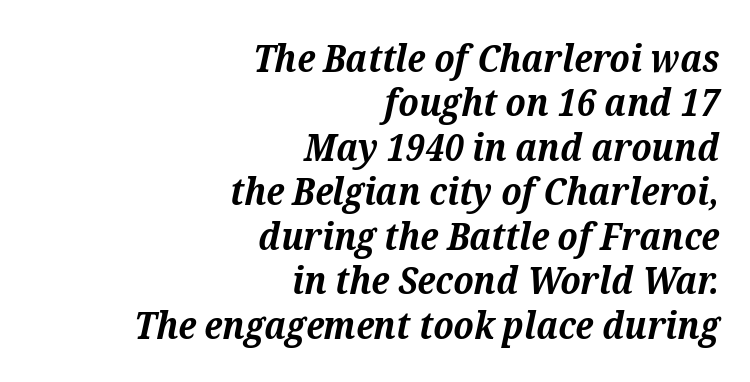
{"serif": "yes", "italic": "yes", "lean": "right", "slant_degrees": 12, "bold": "yes", "weight": "bold", "width": "normal", "stroke_contrast": "medium", "x_height": "medium", "monospaced": "no", "underline": "no", "align": "right", "line_spacing_ratio": 1.17, "letter_spacing": "normal", "letter_spacing_em": 0.0, "glyph_px": 38}
